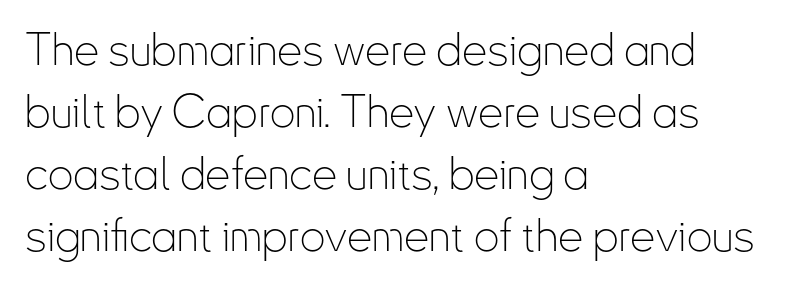
The image shows 45 px thin, condensed sans-serif type, upright; set left-aligned, normal line spacing (1.38x), normal letter spacing, not underlined; low stroke contrast and a small x-height.
